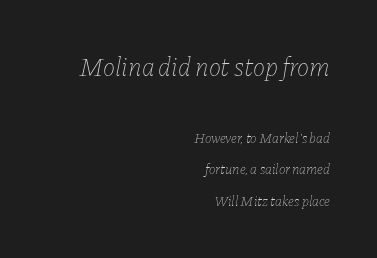
{"italic": "yes", "lean": "right", "slant_degrees": 11, "bold": "no", "underline": "no", "align": "right", "line_spacing": "loose", "line_spacing_ratio": 2.26, "letter_spacing": "normal", "letter_spacing_em": 0.0, "larger_block": "first", "size_ratio": 1.86, "glyph_px": 26}
